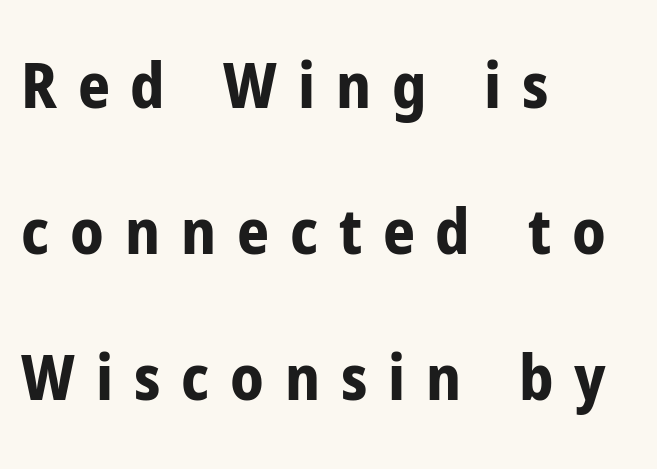
Loosely led — the rows are spread out. Regarding serifs, this sample does without them. Unmarked baselines from the first word to the last. Character widths vary here, with narrow letters taking less room than wide ones. The letters are bold, with thick, heavy strokes.
